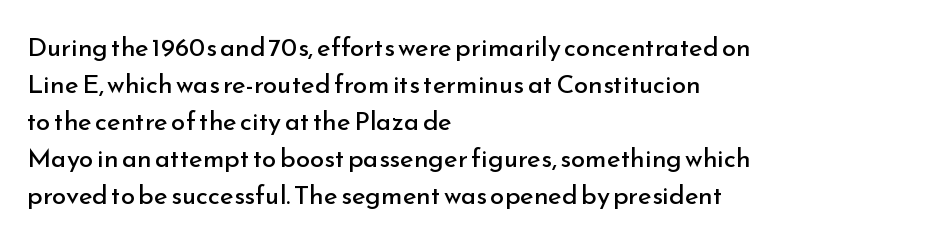
{"italic": "no", "bold": "no", "underline": "no", "align": "left", "line_spacing": "normal", "line_spacing_ratio": 1.42, "letter_spacing": "normal", "letter_spacing_em": 0.0, "glyph_px": 26}
